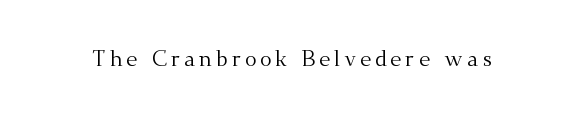
Q: Is the text bold? A: No.
Q: Is the text italic (slanted)? A: No, it is upright.
Q: Is the text underlined? A: No.
